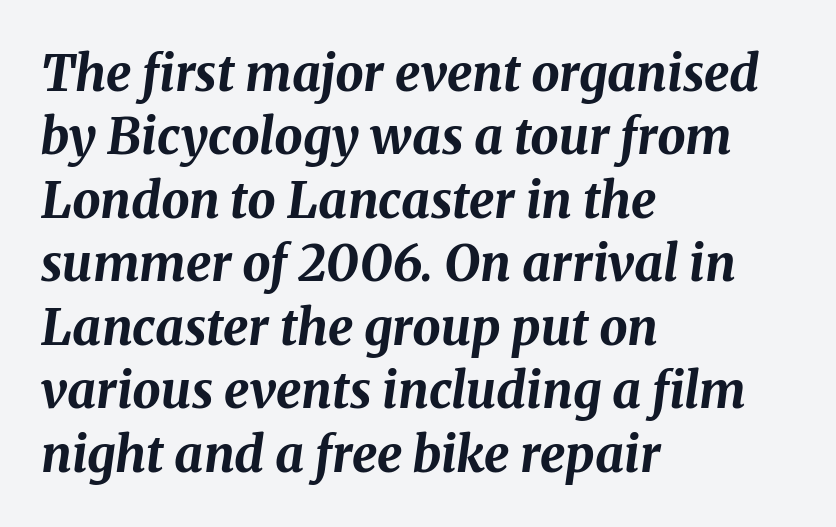
Q: Is the text bold? A: Yes.
Q: Is the text italic (slanted)? A: Yes, it leans right by about 8 degrees.
Q: Is the text underlined? A: No.
Q: How is the paragraph aligned? A: Left-aligned.
Q: Is the spacing between letters normal or unusually wide? A: Normal.
Q: Is the spacing between lines tight, normal or loose? A: Normal.
Q: Width (condensed, normal, or wide)? A: Normal.
Q: Stroke contrast? A: Medium.
Q: x-height? A: Medium.
Q: Monospaced? A: No.
